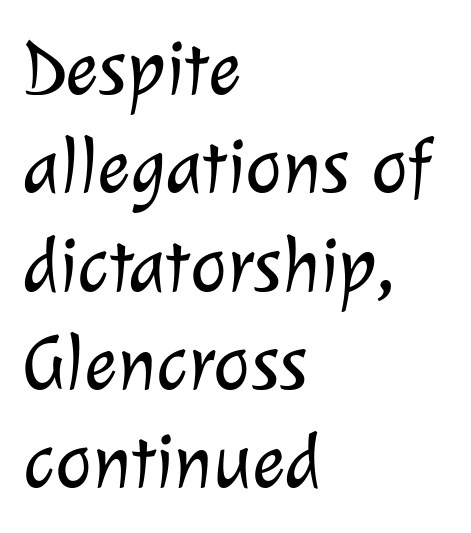
Short note: letters normally spaced. Any mark beneath the type? The region is blank. Note: no serifs on the glyphs. The strokes carry an ordinary text weight at most. Is this a fixed-width face? No — the glyphs have proportional, varying widths.
